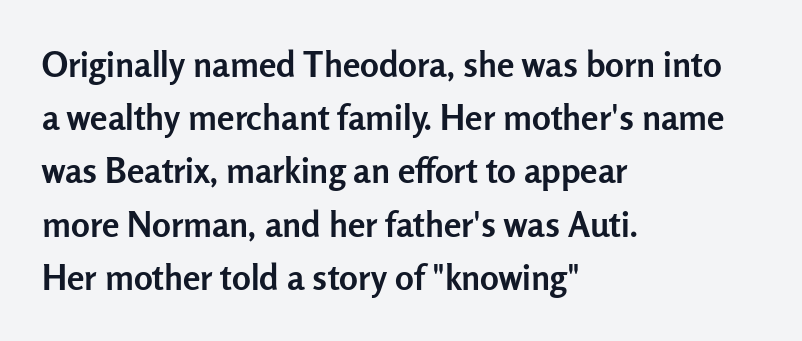
The image shows 35 px semibold sans-serif type, upright; set left-aligned, normal line spacing (1.52x), normal letter spacing, not underlined; low stroke contrast and a medium x-height.
